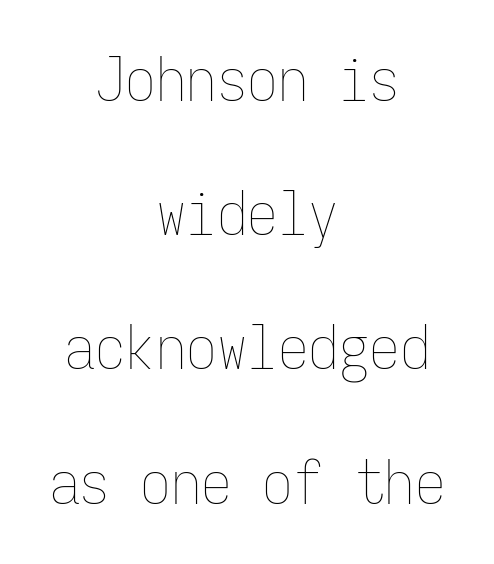
The leading is generous, giving the passage an open texture. Characters remain perfectly vertical along every line. This is not heavy type; no bold has been used. Unmarked baselines from the first word to the last. This rendering uses center alignment, leaving both contours irregular but symmetric.
